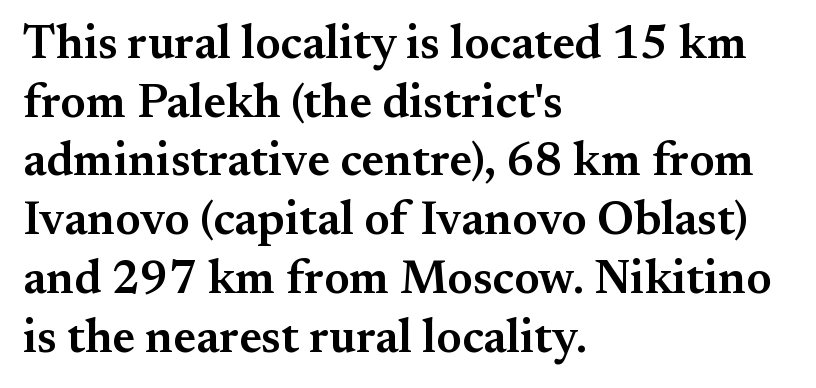
The image shows 47 px semibold serif type, upright; set left-aligned, normal line spacing (1.25x), normal letter spacing, not underlined; medium stroke contrast and a small x-height.
